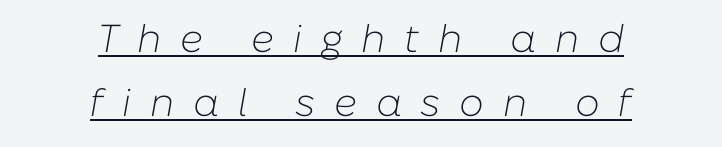
The image shows 39 px light type, italic (leaning right); set centered, normal line spacing (1.63x), unusually wide letter spacing (+0.48 em), underlined; low stroke contrast and a medium x-height.
